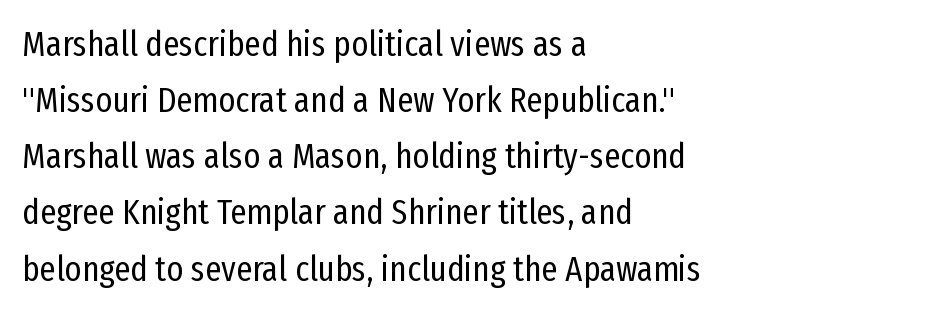
The image shows 36 px regular-weight, condensed sans-serif type, upright; set left-aligned, normal line spacing (1.56x), normal letter spacing, not underlined; low stroke contrast and a medium x-height.
